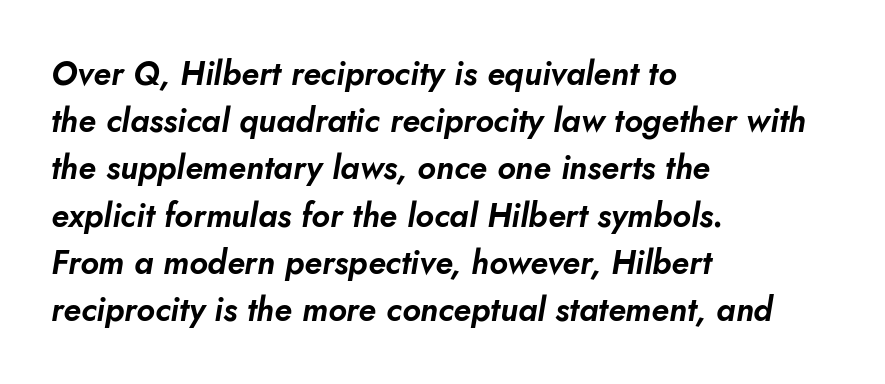
{"italic": "yes", "lean": "right", "slant_degrees": 10, "width": "normal", "stroke_contrast": "low", "x_height": "small", "monospaced": "no", "underline": "no", "align": "left", "line_spacing": "normal", "line_spacing_ratio": 1.43, "letter_spacing": "normal", "letter_spacing_em": 0.0, "glyph_px": 33}
